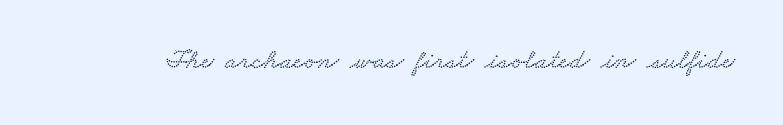
{"serif": "yes", "width": "wide", "stroke_contrast": "low", "x_height": "small", "monospaced": "no", "underline": "no", "letter_spacing": "normal", "letter_spacing_em": 0.0, "glyph_px": 28}
